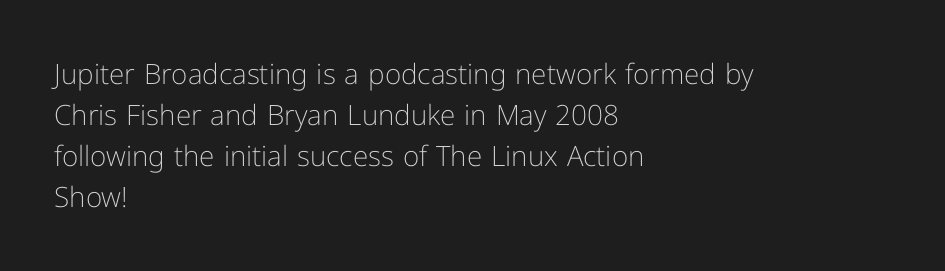
{"serif": "no", "italic": "no", "bold": "no", "weight": "light", "width": "normal", "stroke_contrast": "low", "x_height": "medium", "monospaced": "no", "underline": "no", "align": "left", "line_spacing": "normal", "line_spacing_ratio": 1.47, "letter_spacing": "normal", "letter_spacing_em": 0.0, "glyph_px": 28}
